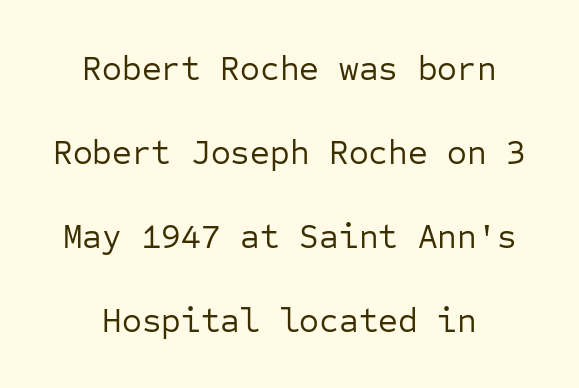
Check where the strokes stop: nothing finishes them off — pure sans. Each stroke keeps to a modest, everyday thickness or less. This is the regular roman posture of the typeface. The space beneath each line is pristine and unruled. This sample has the even, mechanical cadence of fixed-width lettering.
